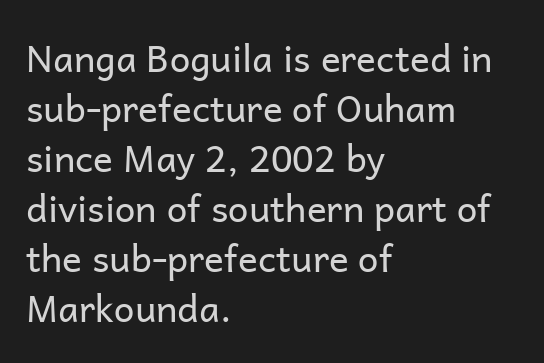
{"serif": "no", "italic": "no", "bold": "no", "weight": "regular", "width": "normal", "stroke_contrast": "low", "x_height": "medium", "monospaced": "no", "underline": "no", "align": "left", "line_spacing": "normal", "line_spacing_ratio": 1.35, "letter_spacing": "normal", "letter_spacing_em": 0.0, "glyph_px": 37}
